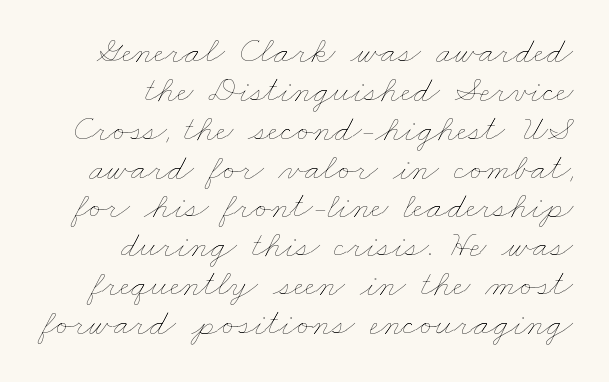
Underline: absent. The paragraph shown leans on its right margin. Tracking here is standard; glyphs follow each other at the usual distance. No extra ink here — the face is not bold. Baseline-to-baseline distance is barely more than the letter height. Here the designer chose a conventional face with non-uniform glyph widths.
